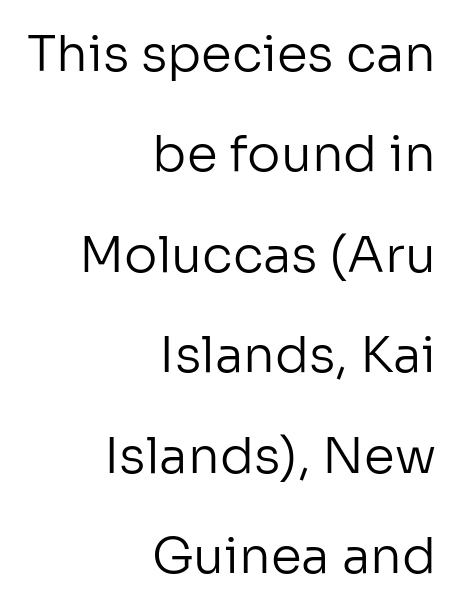
This sample trades compactness for vertical openness between lines. Layout note: lines flush right. The letters stand upright; this is a roman face. Beneath every word, the page is bare. Each letter keeps its own natural width here, so spacing adapts to shape. Standard letterfit; no display-style spreading of the glyphs.
